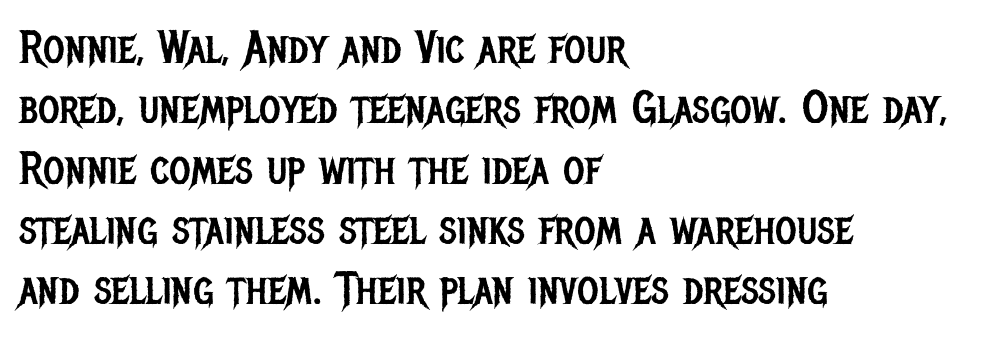
Q: Is the text bold? A: No.
Q: Is the text italic (slanted)? A: No, it is upright.
Q: Is the typeface a serif or a sans-serif typeface? A: Sans-serif.
Q: Is the text underlined? A: No.
Q: How is the paragraph aligned? A: Left-aligned.
Q: Is the spacing between letters normal or unusually wide? A: Normal.
Q: Is the spacing between lines tight, normal or loose? A: Normal.
Q: Width (condensed, normal, or wide)? A: Condensed.
Q: Stroke contrast? A: Low.
Q: x-height? A: Large.
Q: Monospaced? A: No.
